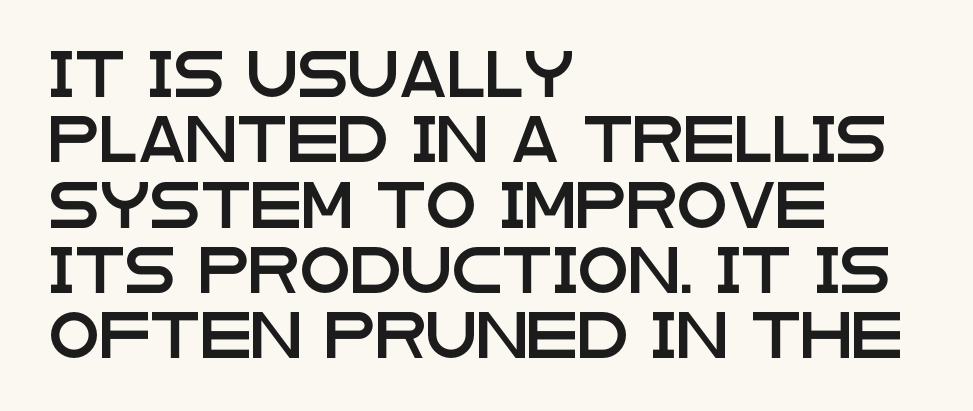
Q: Is the text italic (slanted)? A: No, it is upright.
Q: Is the typeface a serif or a sans-serif typeface? A: Sans-serif.
Q: Is the text underlined? A: No.
Q: How is the paragraph aligned? A: Left-aligned.
Q: Is the spacing between letters normal or unusually wide? A: Normal.
Q: Is the spacing between lines tight, normal or loose? A: Normal.
Q: Width (condensed, normal, or wide)? A: Wide.
Q: Stroke contrast? A: Low.
Q: x-height? A: Large.
Q: Monospaced? A: No.
